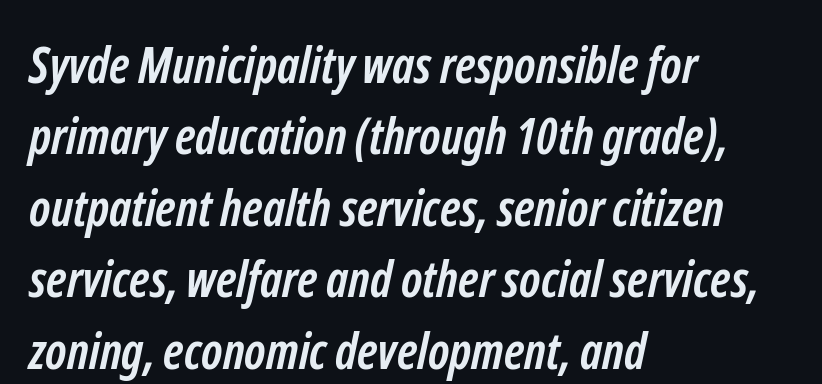
The image shows 50 px semibold, condensed sans-serif type; set left-aligned, normal line spacing (1.43x), normal letter spacing, not underlined; low stroke contrast and a medium x-height.
